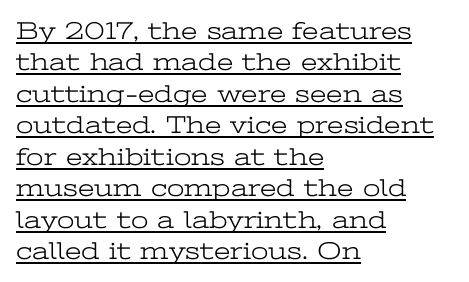
{"italic": "no", "bold": "no", "underline": "yes", "align": "left", "line_spacing": "normal", "line_spacing_ratio": 1.26, "letter_spacing": "normal", "letter_spacing_em": 0.0, "glyph_px": 25}
